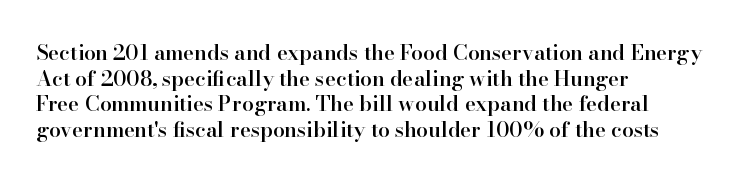
The image shows 21 px text type, upright; set left-aligned, line spacing 1.22x, normal letter spacing, not underlined.
